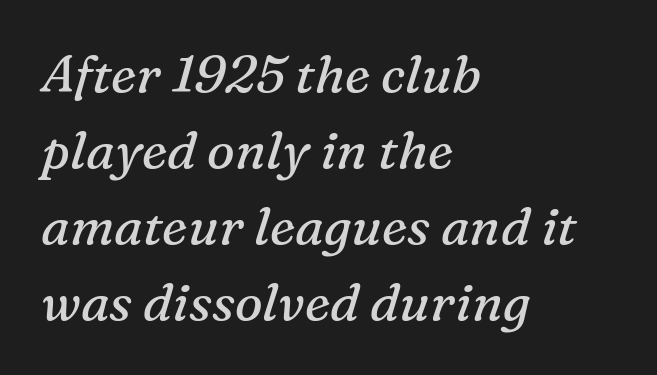
{"serif": "yes", "italic": "yes", "lean": "right", "slant_degrees": 16, "bold": "no", "weight": "regular", "width": "normal", "stroke_contrast": "medium", "x_height": "medium", "monospaced": "no", "underline": "no", "align": "left", "line_spacing": "normal", "line_spacing_ratio": 1.46, "letter_spacing": "normal", "letter_spacing_em": 0.0, "glyph_px": 52}
